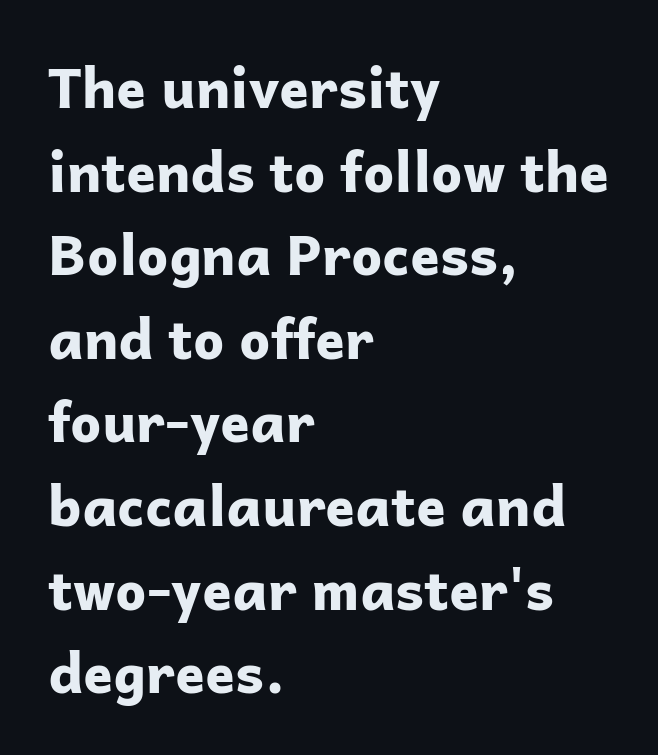
{"serif": "no", "italic": "no", "bold": "yes", "weight": "bold", "width": "normal", "stroke_contrast": "low", "x_height": "medium", "monospaced": "no", "underline": "no", "align": "left", "line_spacing": "normal", "line_spacing_ratio": 1.52, "letter_spacing": "normal", "letter_spacing_em": 0.0, "glyph_px": 55}
